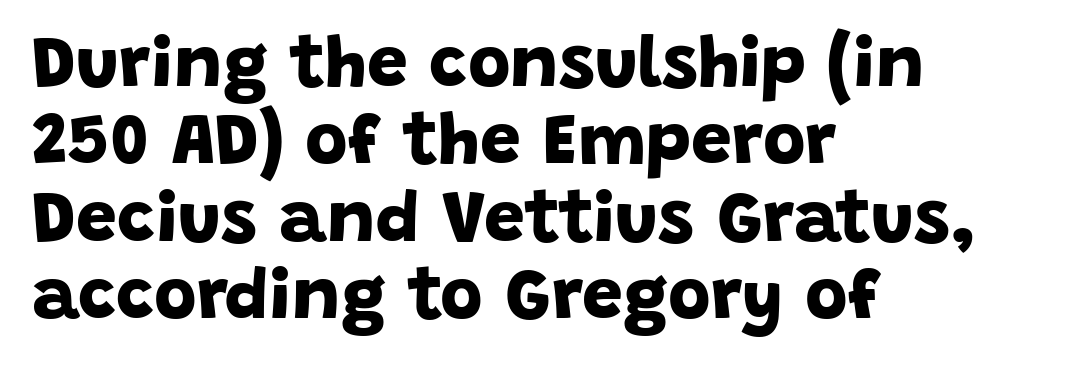
The image shows 73 px bold sans-serif type; set left-aligned, tight line spacing (1.06x), normal letter spacing, not underlined; low stroke contrast and a large x-height.
